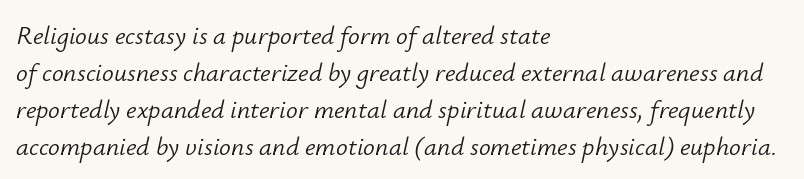
Q: Is the text bold? A: No.
Q: Is the text italic (slanted)? A: Yes, it leans right by about 12 degrees.
Q: Is the text underlined? A: No.
Q: How is the paragraph aligned? A: Left-aligned.
Q: Is the spacing between letters normal or unusually wide? A: Normal.
Q: Is the spacing between lines tight, normal or loose? A: Normal.
